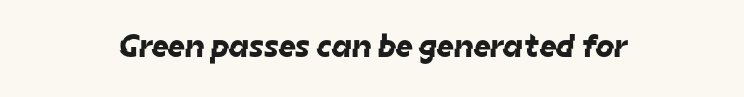
The image shows 33 px sans-serif type; set centered, normal letter spacing, not underlined; low stroke contrast and a medium x-height.
